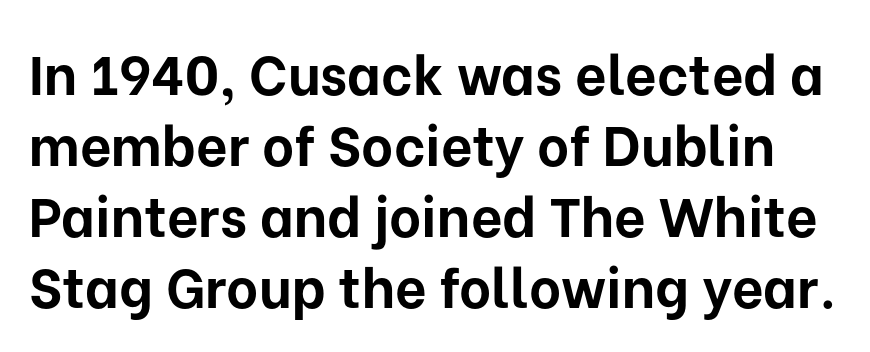
Typesetter's note: full bold, strokes at maximum text heaviness. The passage shown is typed in a proportional face where columns would drift. Students, note that the glyphs here touch the page at normal intervals. Quick note: interline space is typical.
